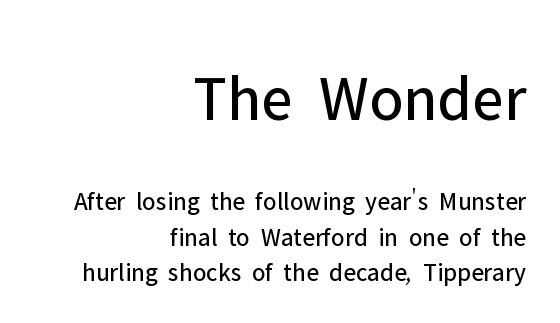
Honestly, there is no underline to notice here at all. The block sitting higher on the canvas is the one with enlarged characters. Typographically, this falls in the sans-serif category. The typeface has the unassuming heft of standard copy or less. In terms of letterspacing, this is plain default setting. Spacing verdict: proportional, widths tailored to each character.
